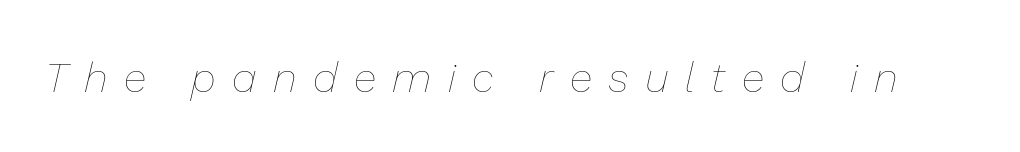
The image shows 42 px thin type, italic (leaning right); set unusually wide letter spacing (+0.39 em), not underlined; low stroke contrast and a medium x-height.
